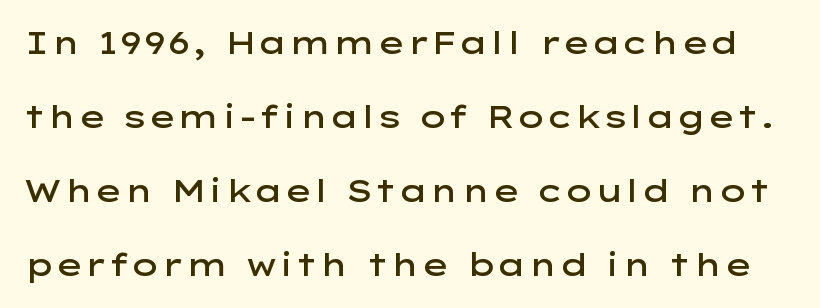
{"serif": "no", "italic": "no", "bold": "semi", "weight": "semibold", "width": "wide", "stroke_contrast": "low", "x_height": "medium", "monospaced": "no", "underline": "no", "line_spacing": "loose", "line_spacing_ratio": 2.39, "letter_spacing": "normal", "letter_spacing_em": 0.0, "glyph_px": 31}
